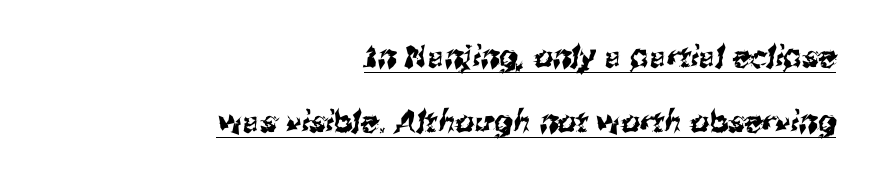
Q: Is the typeface a serif or a sans-serif typeface? A: Sans-serif.
Q: Is the text underlined? A: Yes.
Q: How is the paragraph aligned? A: Right-aligned.
Q: Is the spacing between letters normal or unusually wide? A: Normal.
Q: Is the spacing between lines tight, normal or loose? A: Loose.
Q: Width (condensed, normal, or wide)? A: Normal.
Q: Stroke contrast? A: Medium.
Q: x-height? A: Medium.
Q: Monospaced? A: No.
